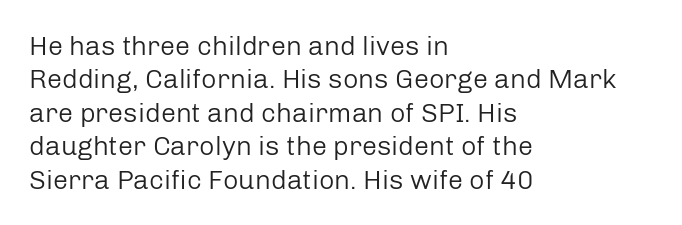
The image shows 27 px text type, upright; set left-aligned, line spacing 1.24x, normal letter spacing, not underlined.
